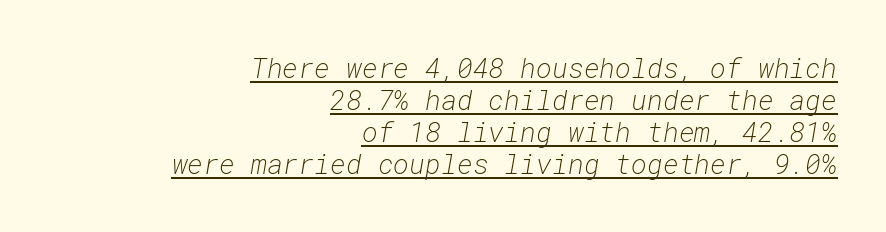
{"italic": "yes", "lean": "right", "slant_degrees": 10, "bold": "no", "underline": "yes", "align": "right", "line_spacing_ratio": 1.19, "letter_spacing": "normal", "letter_spacing_em": 0.0, "glyph_px": 27}
